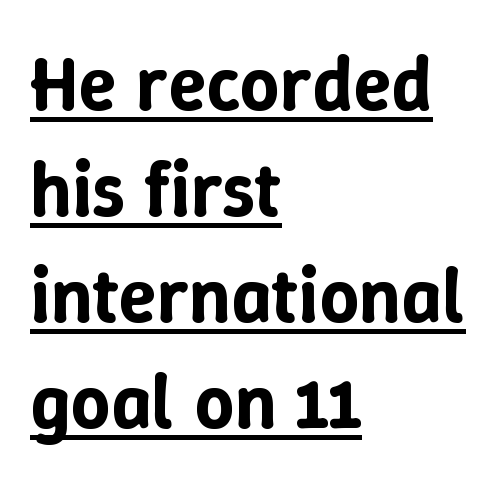
{"italic": "no", "width": "normal", "stroke_contrast": "low", "x_height": "medium", "monospaced": "no", "underline": "yes", "align": "left", "line_spacing": "normal", "line_spacing_ratio": 1.36, "letter_spacing": "normal", "letter_spacing_em": 0.0, "glyph_px": 78}
